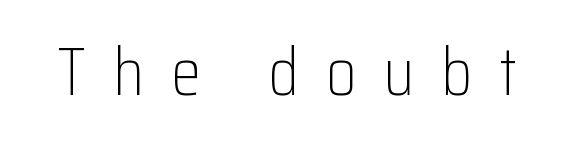
Q: Is the text bold? A: No.
Q: Is the text italic (slanted)? A: No, it is upright.
Q: Is the typeface a serif or a sans-serif typeface? A: Sans-serif.
Q: Is the text underlined? A: No.
Q: Is the spacing between letters normal or unusually wide? A: Unusually wide.
Q: Width (condensed, normal, or wide)? A: Condensed.
Q: Stroke contrast? A: Low.
Q: x-height? A: Medium.
Q: Monospaced? A: No.
